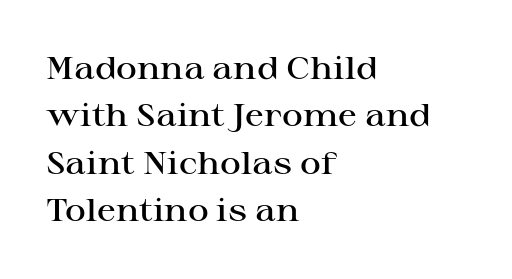
Q: Is the text bold? A: Semi-bold.
Q: Is the text italic (slanted)? A: No, it is upright.
Q: Is the typeface a serif or a sans-serif typeface? A: Serif.
Q: Is the text underlined? A: No.
Q: How is the paragraph aligned? A: Left-aligned.
Q: Is the spacing between letters normal or unusually wide? A: Normal.
Q: Is the spacing between lines tight, normal or loose? A: Normal.
Q: Width (condensed, normal, or wide)? A: Wide.
Q: Stroke contrast? A: High.
Q: x-height? A: Medium.
Q: Monospaced? A: No.
